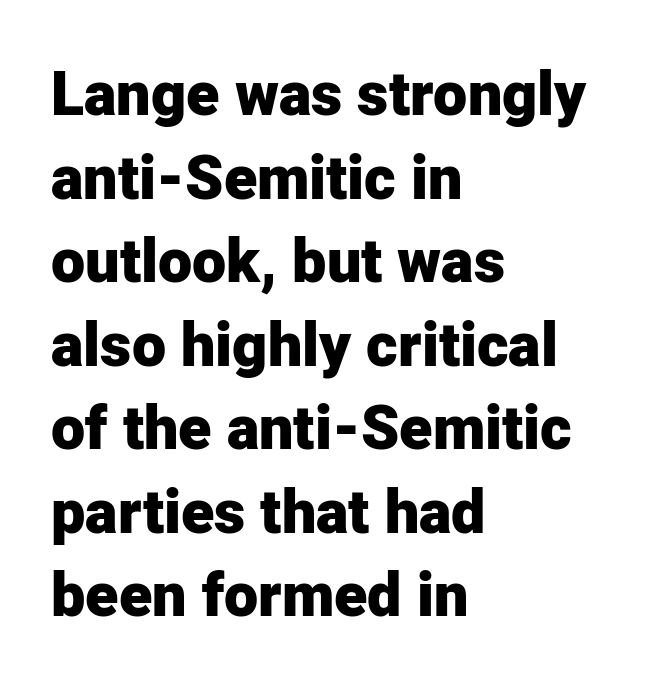
{"serif": "no", "italic": "no", "bold": "yes", "weight": "heavy", "width": "normal", "stroke_contrast": "low", "x_height": "medium", "monospaced": "no", "underline": "no", "align": "left", "line_spacing": "normal", "line_spacing_ratio": 1.37, "letter_spacing": "normal", "letter_spacing_em": 0.0, "glyph_px": 61}
